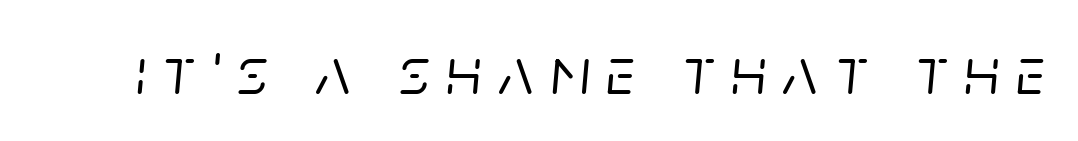
Q: Is the text italic (slanted)? A: Yes, it leans right by about 5 degrees.
Q: Is the text underlined? A: No.
Q: Is the spacing between letters normal or unusually wide? A: Unusually wide.
Q: Width (condensed, normal, or wide)? A: Normal.
Q: Stroke contrast? A: Low.
Q: x-height? A: Large.
Q: Monospaced? A: No.
